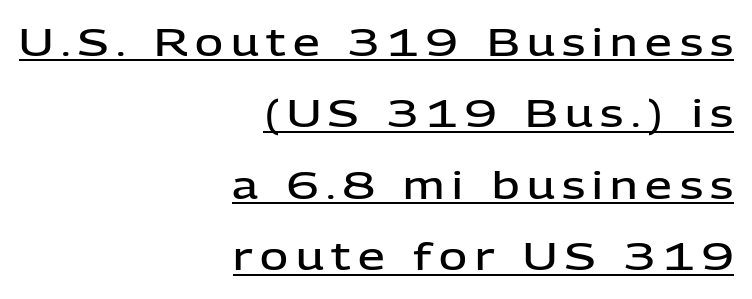
The paragraph has a hard right edge and a soft left edge. This sample has the flowing, uneven cadence of proportional lettering. Letterform terminals end flat and unadorned throughout the passage. Short note: letters widely spaced. Notice the strokes are somewhat thickened but not fully heavy: this is a semibold.
